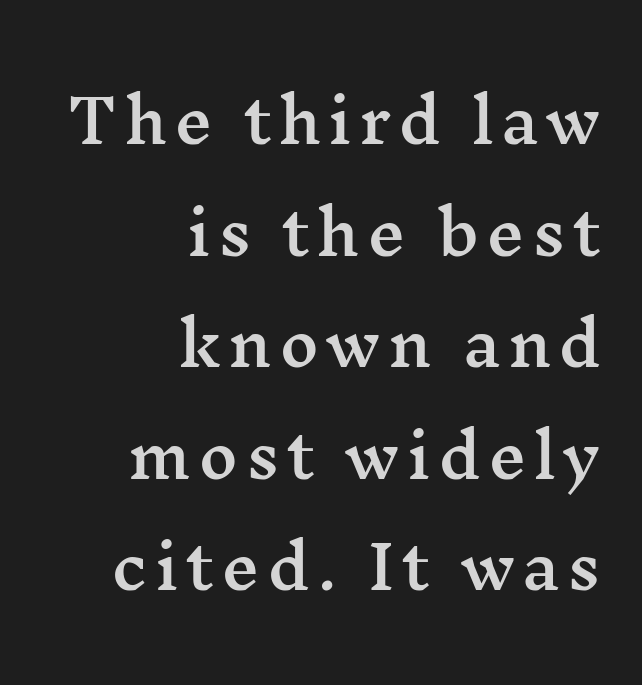
{"serif": "yes", "italic": "no", "width": "wide", "stroke_contrast": "medium", "x_height": "medium", "monospaced": "no", "underline": "no", "align": "right", "line_spacing_ratio": 1.86, "glyph_px": 60}
